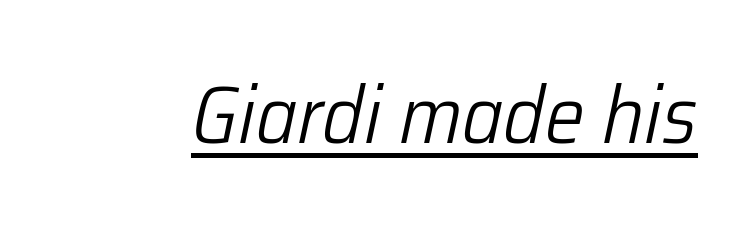
{"italic": "yes", "lean": "right", "slant_degrees": 12, "bold": "no", "weight": "light", "width": "normal", "stroke_contrast": "low", "x_height": "medium", "monospaced": "no", "underline": "yes", "letter_spacing": "normal", "letter_spacing_em": 0.0, "glyph_px": 80}
